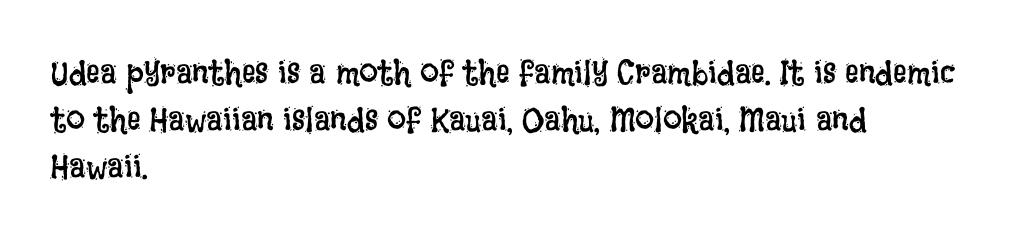
Q: Is the text bold? A: No.
Q: Is the text italic (slanted)? A: No, it is upright.
Q: Is the text underlined? A: No.
Q: How is the paragraph aligned? A: Left-aligned.
Q: Is the spacing between letters normal or unusually wide? A: Normal.
Q: Is the spacing between lines tight, normal or loose? A: Normal.
Q: Width (condensed, normal, or wide)? A: Condensed.
Q: Stroke contrast? A: Low.
Q: x-height? A: Large.
Q: Monospaced? A: No.
